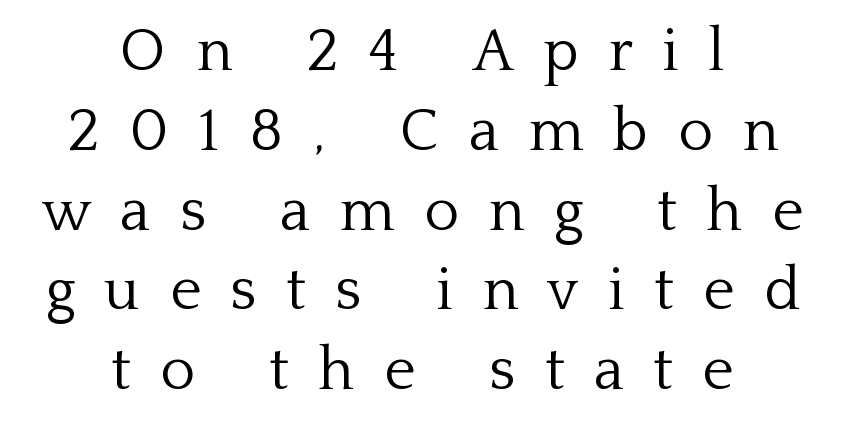
The image shows 60 px light serif type, upright; set centered, normal line spacing (1.33x), unusually wide letter spacing (+0.49 em), not underlined; low stroke contrast and a medium x-height.
